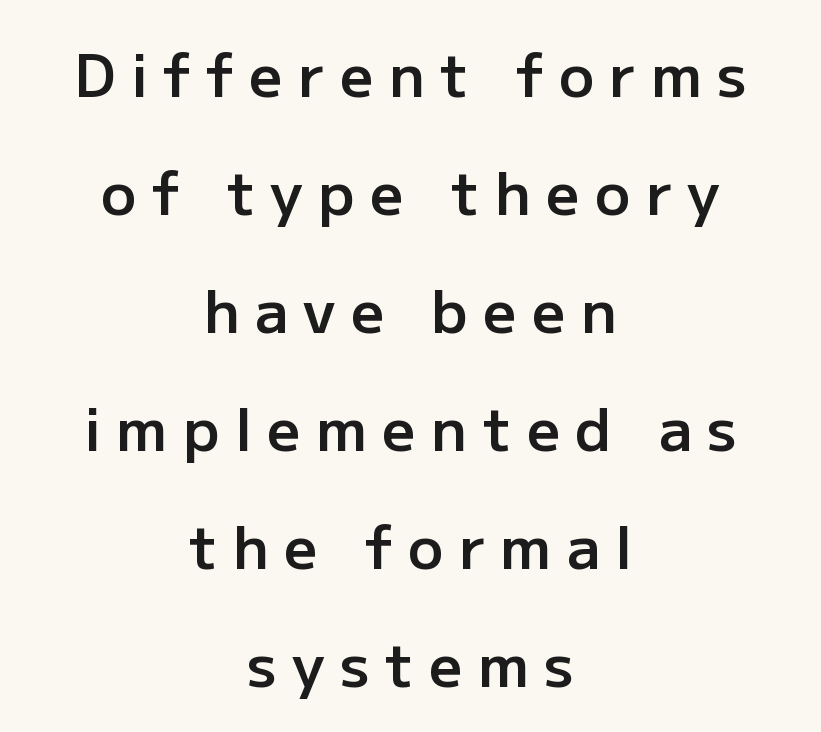
{"serif": "no", "italic": "no", "bold": "semi", "weight": "semibold", "width": "normal", "stroke_contrast": "low", "x_height": "medium", "monospaced": "no", "underline": "no", "align": "center", "line_spacing": "loose", "line_spacing_ratio": 2.0, "letter_spacing": "wide", "letter_spacing_em": 0.26, "glyph_px": 59}
